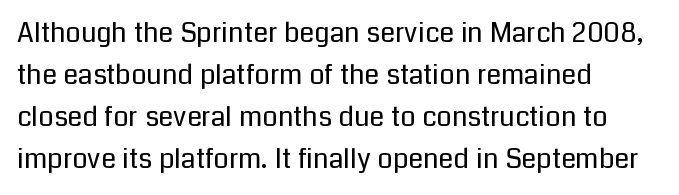
Anything drawn beneath the words? Only blank space. Each word holds together tightly as a unit, with standard inter-letter gaps. Each stroke keeps to a modest, everyday thickness or less. Normally led — the rows are evenly, conventionally spaced. In CSS terms this would be text-align: left. Does the lettering tilt? It doesn't — this is upright.
